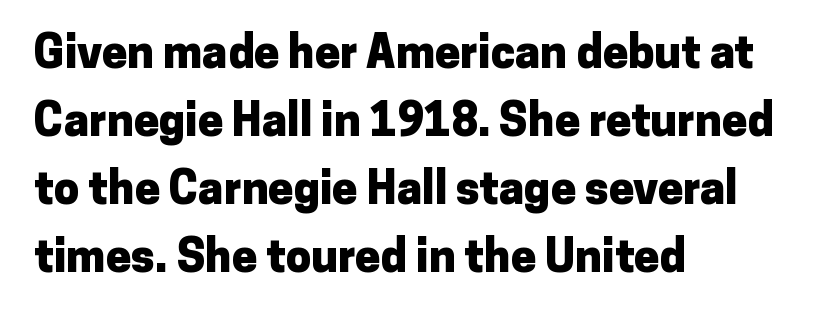
Q: Is the text bold? A: Yes.
Q: Is the text italic (slanted)? A: No, it is upright.
Q: Is the typeface a serif or a sans-serif typeface? A: Sans-serif.
Q: Is the text underlined? A: No.
Q: How is the paragraph aligned? A: Left-aligned.
Q: Is the spacing between letters normal or unusually wide? A: Normal.
Q: Is the spacing between lines tight, normal or loose? A: Normal.
Q: Width (condensed, normal, or wide)? A: Normal.
Q: Stroke contrast? A: Low.
Q: x-height? A: Medium.
Q: Monospaced? A: No.
